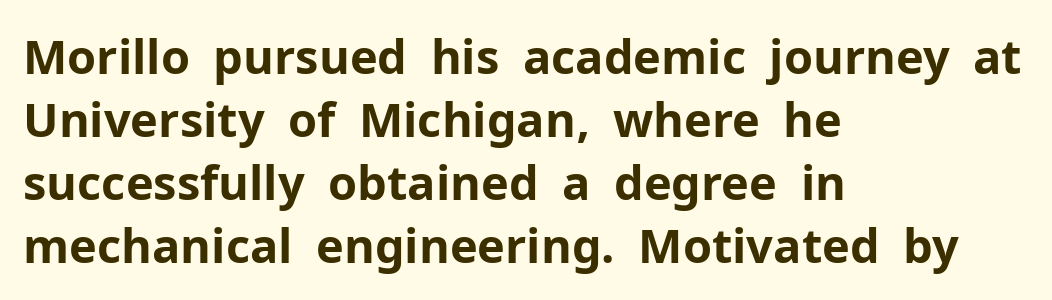
The image shows 47 px bold sans-serif type, upright; set left-aligned, normal line spacing (1.34x), normal letter spacing, not underlined; low stroke contrast and a medium x-height.
